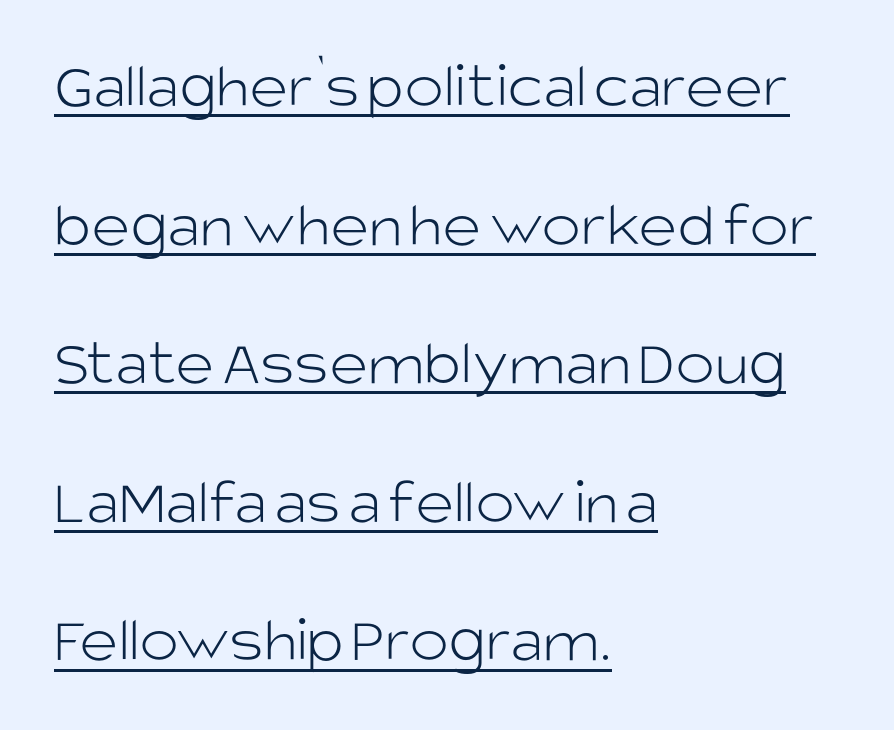
The image shows 66 px light sans-serif type, upright; set left-aligned, loose line spacing (2.1x), normal letter spacing, underlined; low stroke contrast and a large x-height.
